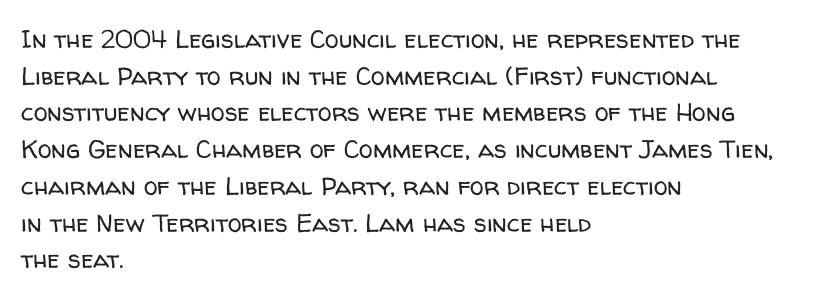
Weight: in the light-to-regular range. In CSS terms this would be text-align: left. The letters stand straight up with perfectly vertical stems. Each new line begins a customary step beneath the previous one. Characters follow at the spacing the type designer built in.
